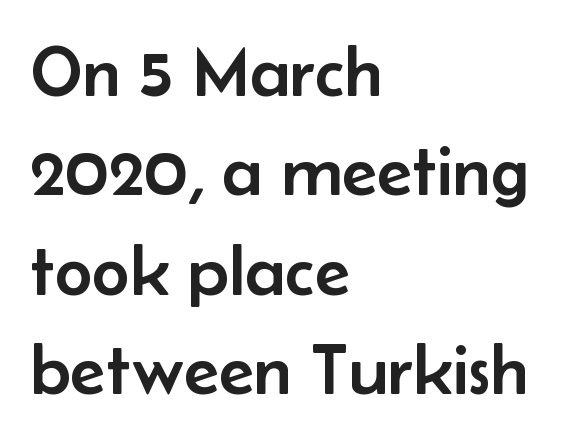
The image shows 73 px sans-serif type, upright; set left-aligned, normal line spacing (1.36x), normal letter spacing, not underlined; low stroke contrast and a small x-height.
